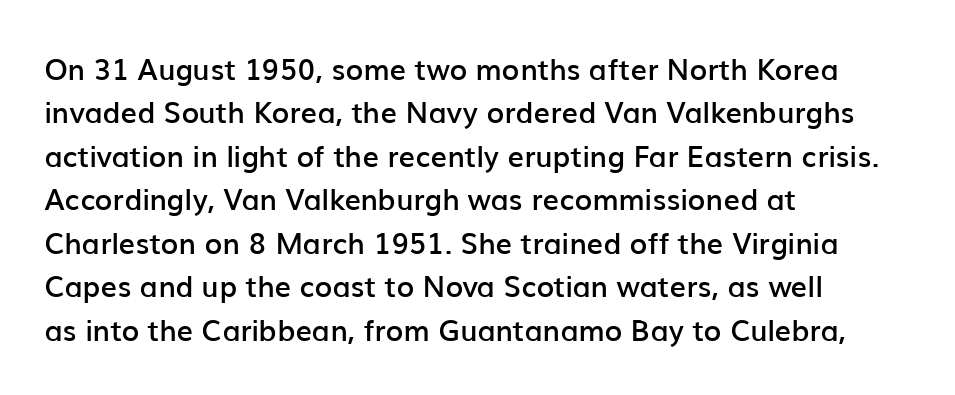
The image shows 29 px semibold sans-serif type, upright; set left-aligned, normal line spacing (1.5x), normal letter spacing, not underlined; low stroke contrast and a medium x-height.
